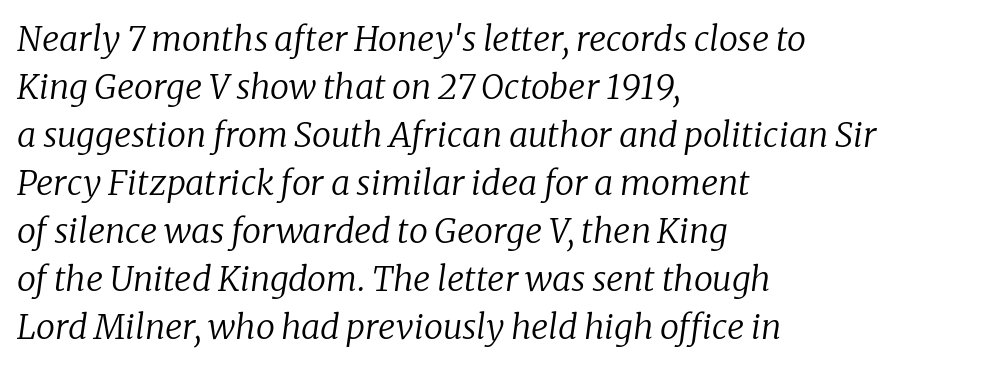
Stems and bowls with no extra thickness — not bold. Line starts are locked; line ends wander. A typesetter would call this zero additional tracking. The face used here has a pronounced slope to its letters. Unmarked baselines from the first word to the last. Horizontal bands of white between lines are of average thickness.
